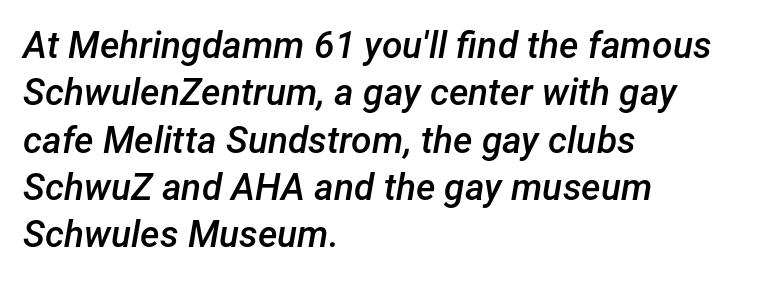
{"italic": "yes", "lean": "right", "slant_degrees": 12, "bold": "semi", "weight": "semibold", "width": "normal", "stroke_contrast": "low", "x_height": "medium", "monospaced": "no", "underline": "no", "align": "left", "line_spacing": "normal", "line_spacing_ratio": 1.28, "letter_spacing": "normal", "letter_spacing_em": 0.0, "glyph_px": 37}
